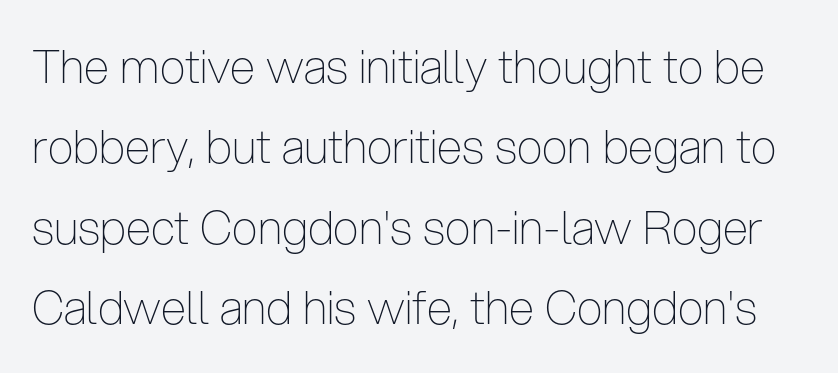
Q: Is the text bold? A: No.
Q: Is the text italic (slanted)? A: No, it is upright.
Q: Is the typeface a serif or a sans-serif typeface? A: Sans-serif.
Q: Is the text underlined? A: No.
Q: Is the spacing between letters normal or unusually wide? A: Normal.
Q: Width (condensed, normal, or wide)? A: Condensed.
Q: Stroke contrast? A: Low.
Q: x-height? A: Medium.
Q: Monospaced? A: No.
